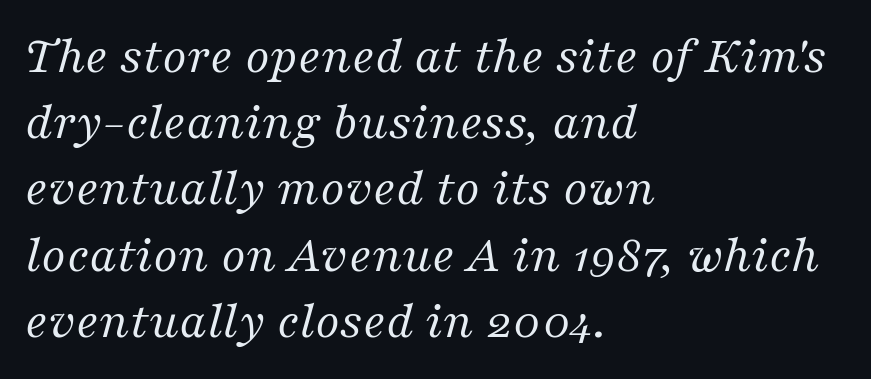
The zone under the glyphs is completely vacant. The passage shown is not bold in any degree. Note the varied advance widths — an 'i' is clearly narrower than an 'm'. Notice how the stems are inclined rather than vertical — that's the hallmark of italics. The tracking reads as untouched default to a designer's eye. Classification — serif.
